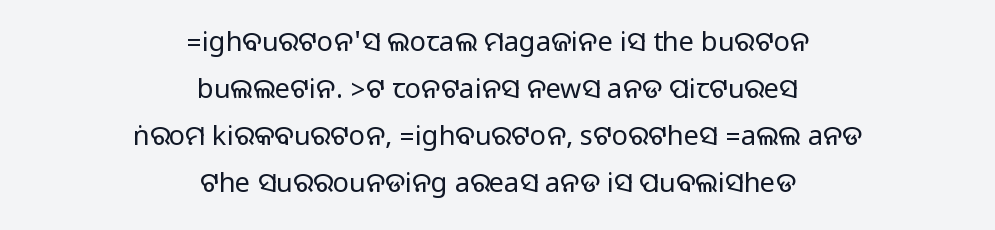
Q: Is the text italic (slanted)? A: No, it is upright.
Q: Is the text underlined? A: No.
Q: How is the paragraph aligned? A: Centered.
Q: Is the spacing between letters normal or unusually wide? A: Normal.
